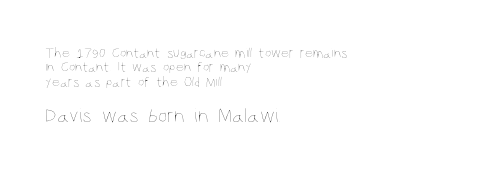
{"italic": "no", "bold": "no", "underline": "no", "align": "left", "line_spacing": "tight", "line_spacing_ratio": 1.03, "letter_spacing": "normal", "letter_spacing_em": 0.0, "larger_block": "second", "size_ratio": 1.5, "glyph_px": 21}
